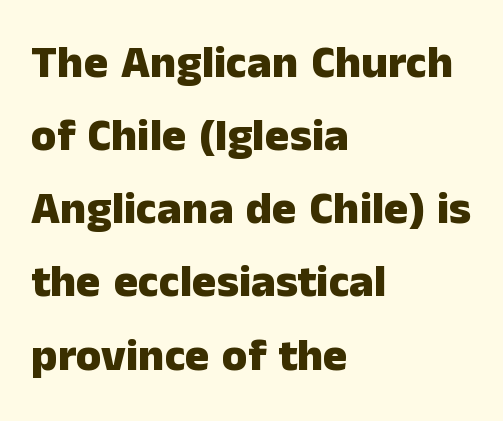
The image shows 46 px heavy sans-serif type, upright; set left-aligned, normal line spacing (1.59x), normal letter spacing, not underlined; low stroke contrast and a medium x-height.
